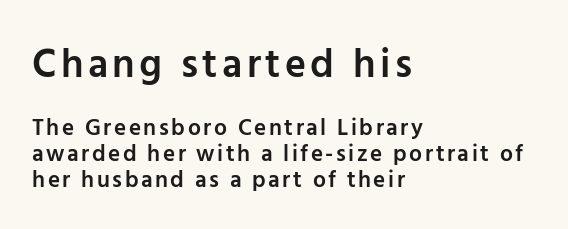
Q: Is the text bold? A: Semi-bold.
Q: Is the text italic (slanted)? A: No, it is upright.
Q: Is the typeface a serif or a sans-serif typeface? A: Sans-serif.
Q: Is the text underlined? A: No.
Q: How is the paragraph aligned? A: Left-aligned.
Q: Is the spacing between lines tight, normal or loose? A: Tight.
Q: Which block of text is set in a larger size, the first (top) or the second (bottom)? A: The first (top) one.
Q: Width (condensed, normal, or wide)? A: Normal.
Q: Stroke contrast? A: Low.
Q: x-height? A: Medium.
Q: Monospaced? A: No.
